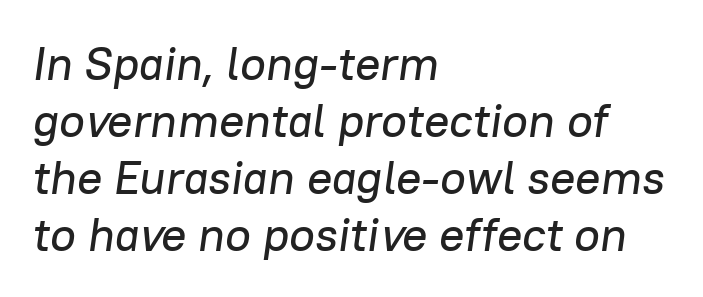
Is the block centered? No — it sits flush against the left margin. Emphasis-style slanted type is in use. Do the characters align in a grid? No, the font is proportional. No extra tracking has been applied to these lines. A clean baseline with only descenders dipping below it.
